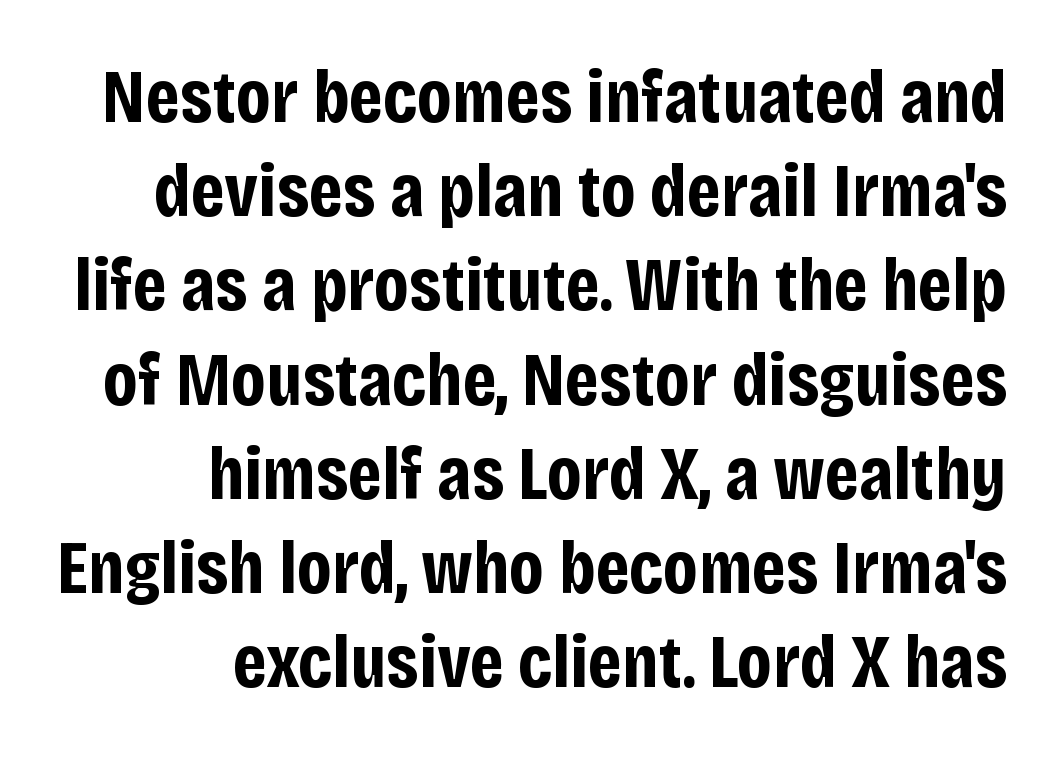
{"serif": "no", "italic": "no", "bold": "yes", "weight": "bold", "width": "condensed", "stroke_contrast": "low", "x_height": "large", "monospaced": "no", "underline": "no", "align": "right", "line_spacing_ratio": 1.24, "letter_spacing": "normal", "letter_spacing_em": 0.0, "glyph_px": 76}
